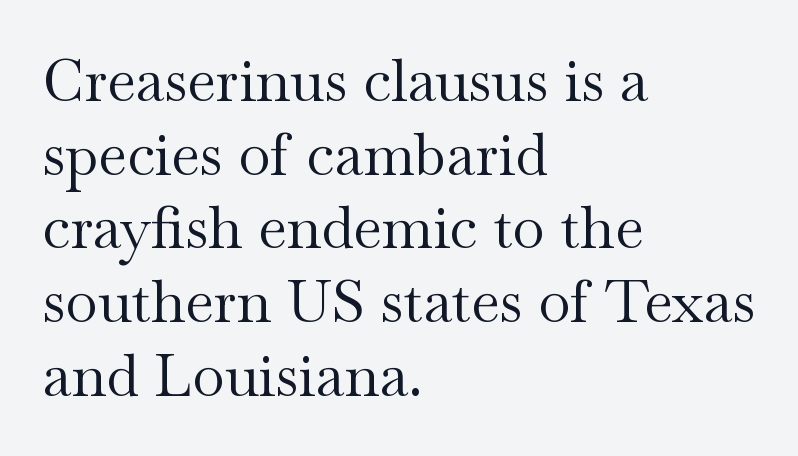
Do the characters align in a grid? No, the font is proportional. Notice how the passage keeps a crisp vertical edge on the left only. The specimen omits any rule beneath the text block's lines. Successive baselines arrive at the customary interval. Tracking value appears to be zero — textbook default spacing.
